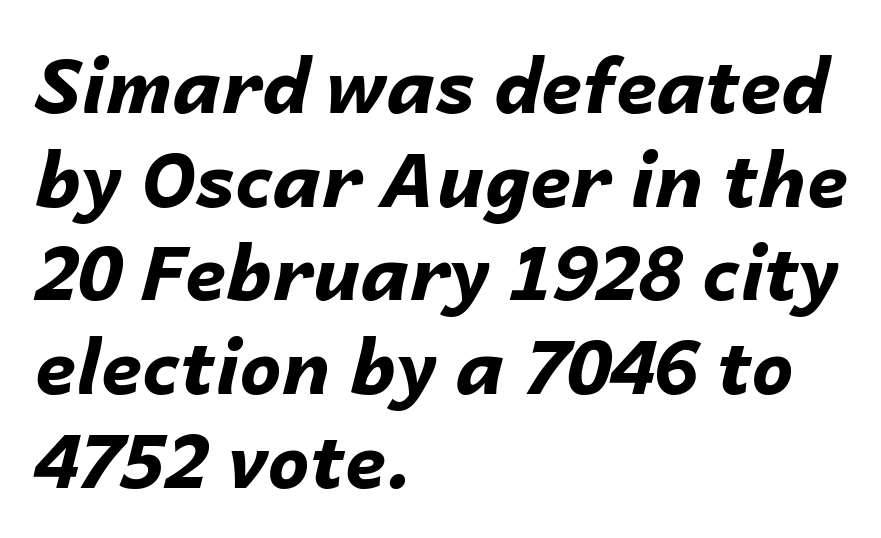
The image shows 75 px bold type, italic (leaning right); set left-aligned, normal line spacing (1.25x), normal letter spacing, not underlined; low stroke contrast and a medium x-height.
